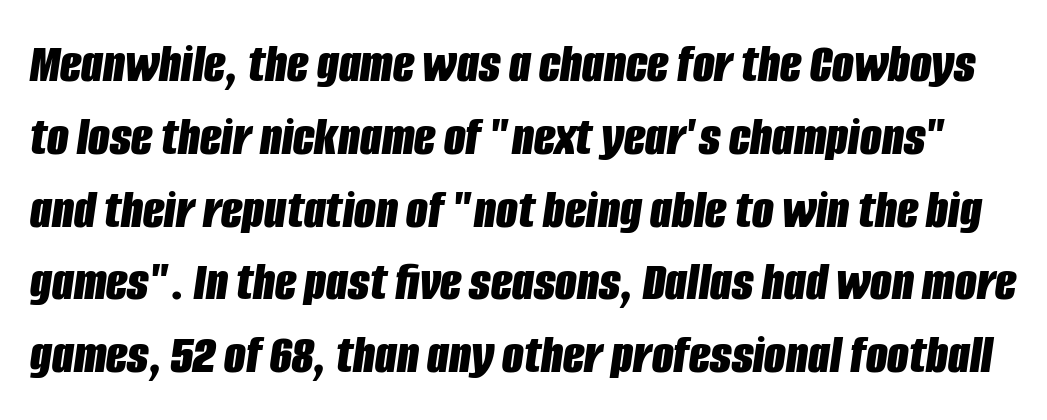
Q: Is the text bold? A: Yes.
Q: Is the text italic (slanted)? A: Yes, it leans right by about 8 degrees.
Q: Is the text underlined? A: No.
Q: Is the spacing between letters normal or unusually wide? A: Normal.
Q: Is the spacing between lines tight, normal or loose? A: Normal.
Q: Width (condensed, normal, or wide)? A: Condensed.
Q: Stroke contrast? A: Low.
Q: x-height? A: Large.
Q: Monospaced? A: No.
